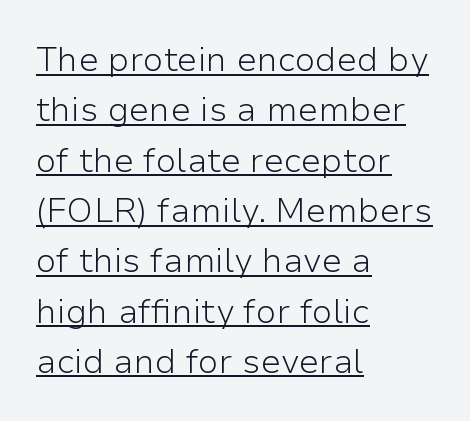
Students, observe the line beneath the letters — that is underlining. These lines keep a tight, regular rhythm from letter to letter. The passage shown stacks its lines at a standard gap. Every character sits straight up, as roman type does.
